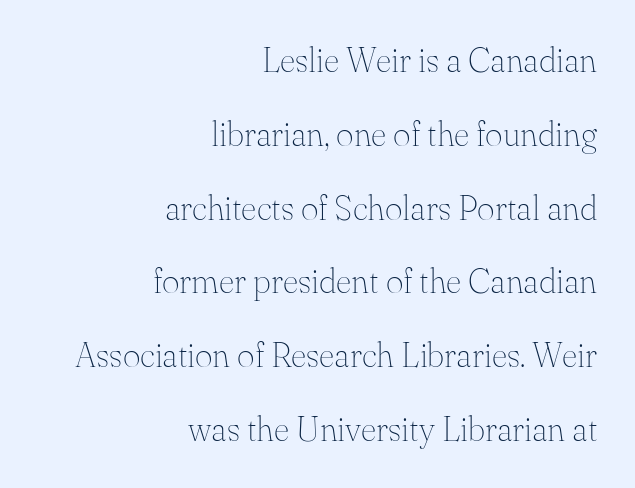
The image shows 34 px thin serif type, upright; set right-aligned, loose line spacing (2.17x), normal letter spacing, not underlined; medium stroke contrast and a small x-height.
